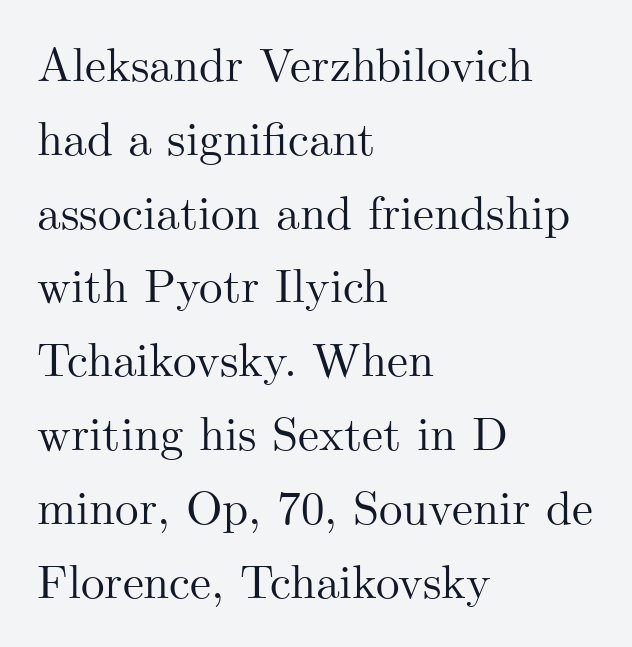
The image shows 47 px serif type, upright; set left-aligned, normal line spacing (1.57x), normal letter spacing, not underlined; medium stroke contrast and a small x-height.
